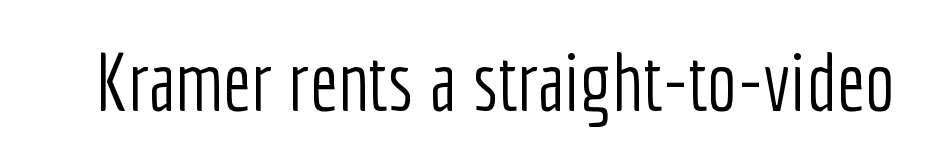
A roman cut, with each character standing at attention. Nothing unusual about the tracking: characters are spaced as the font intends. The specimen omits any rule beneath the text block's lines. The font family rendered here belongs to the sans-serif group. You could not count columns in this text — the font is proportionally spaced.
